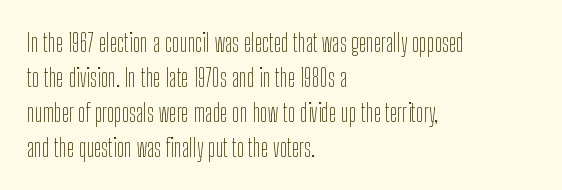
Q: Is the text bold? A: No.
Q: Is the text italic (slanted)? A: No, it is upright.
Q: Is the text underlined? A: No.
Q: How is the paragraph aligned? A: Left-aligned.
Q: Is the spacing between letters normal or unusually wide? A: Normal.
Q: Is the spacing between lines tight, normal or loose? A: Normal.
